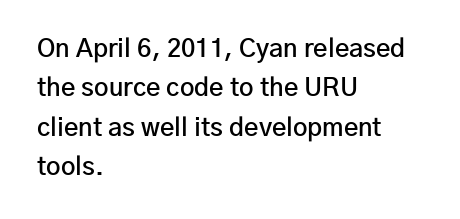
{"italic": "no", "bold": "semi", "underline": "no", "align": "left", "line_spacing": "normal", "line_spacing_ratio": 1.58, "letter_spacing": "normal", "letter_spacing_em": 0.0, "glyph_px": 25}
